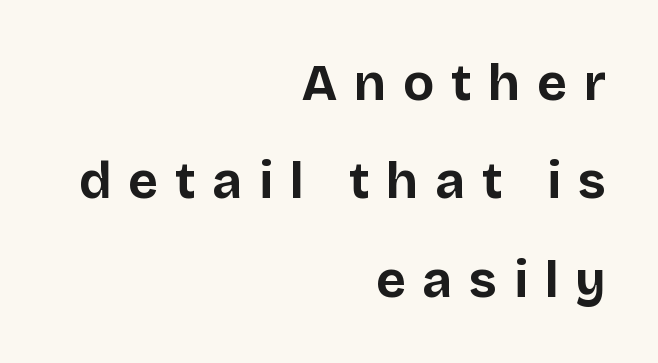
Regarding serifs, this sample does without them. Notice how the stems are strictly vertical — no italics here. A typesetter would call this leading open, well beyond the default. The gaps between neighbouring characters are conspicuously large. A typesetter would call this proportional, since set widths differ per character.
